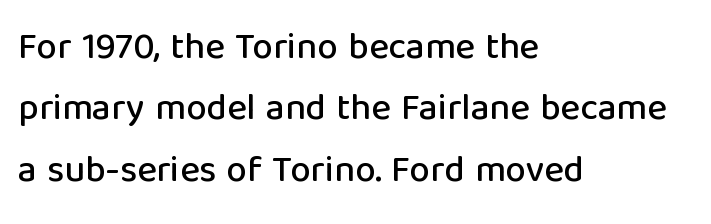
Q: Is the text italic (slanted)? A: No, it is upright.
Q: Is the typeface a serif or a sans-serif typeface? A: Sans-serif.
Q: Is the text underlined? A: No.
Q: How is the paragraph aligned? A: Left-aligned.
Q: Is the spacing between letters normal or unusually wide? A: Normal.
Q: Is the spacing between lines tight, normal or loose? A: Normal.
Q: Width (condensed, normal, or wide)? A: Normal.
Q: Stroke contrast? A: Low.
Q: x-height? A: Medium.
Q: Monospaced? A: No.
